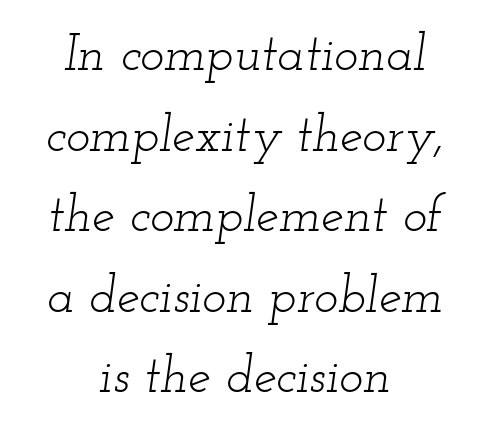
Stroke terminals: seriffed. Do the characters align in a grid? No, the font is proportional. Letters have the restrained weight of plain body copy at most. Reading down the block, each line starts at a different indent, mirrored at its end. Check under the words: just untouched page. Honestly, the letter spacing is just normal — you wouldn't notice it.
